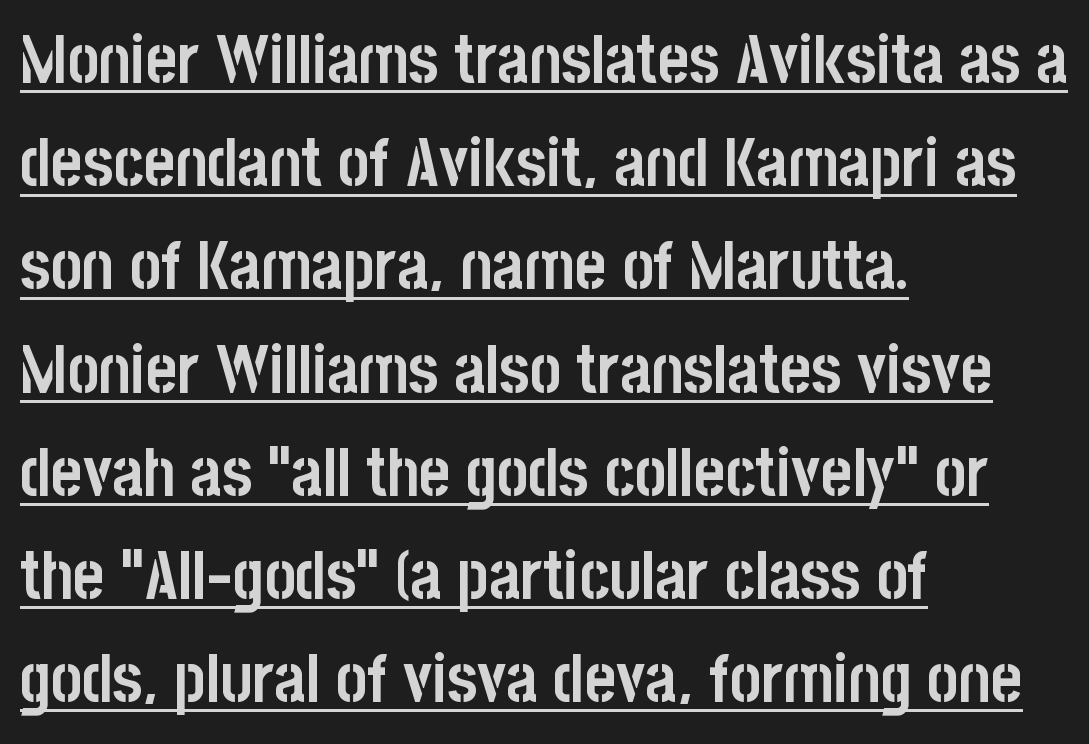
Looks like regular typesetting: each glyph gets only the width it needs. Does the copy run flush right? No — it runs flush left. Is there any slant? The stems are plumb. Every word sits above its own underline. In terms of letterform style, serifs are entirely absent. The block of text has a typical density, with ordinary space between rows.
